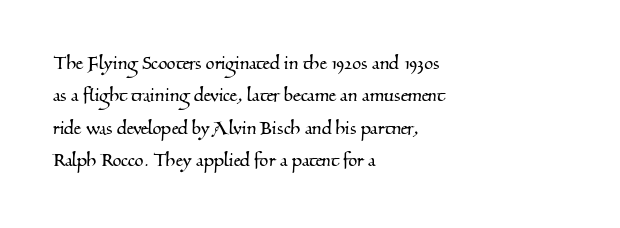
The image shows 23 px text type; set left-aligned, normal line spacing (1.41x), normal letter spacing, not underlined.
